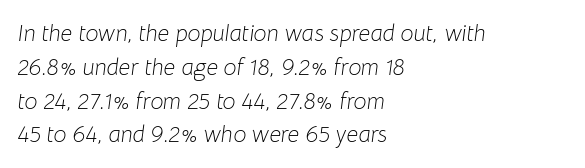
Q: Is the text bold? A: No.
Q: Is the text italic (slanted)? A: Yes, it leans right by about 8 degrees.
Q: Is the text underlined? A: No.
Q: How is the paragraph aligned? A: Left-aligned.
Q: Is the spacing between letters normal or unusually wide? A: Normal.
Q: Is the spacing between lines tight, normal or loose? A: Normal.
